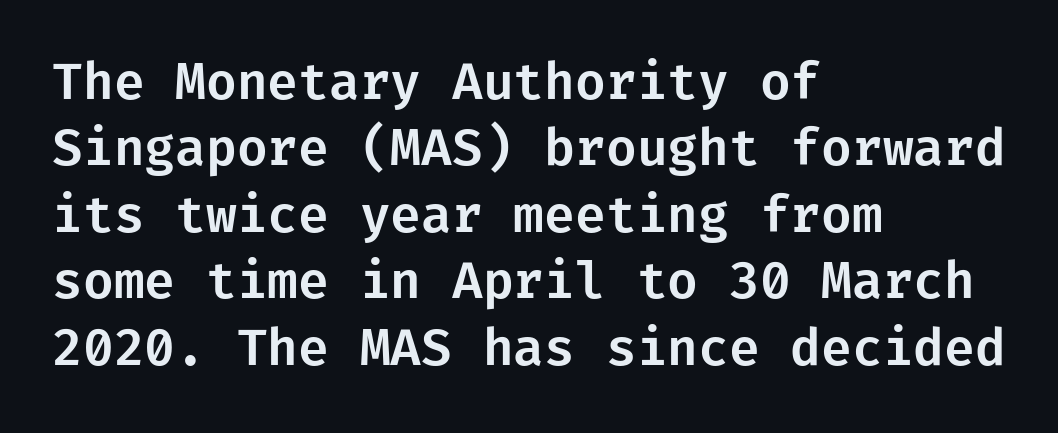
The image shows 50 px sans-serif type, upright; set left-aligned, normal line spacing (1.33x), normal letter spacing, not underlined; low stroke contrast and a medium x-height.
